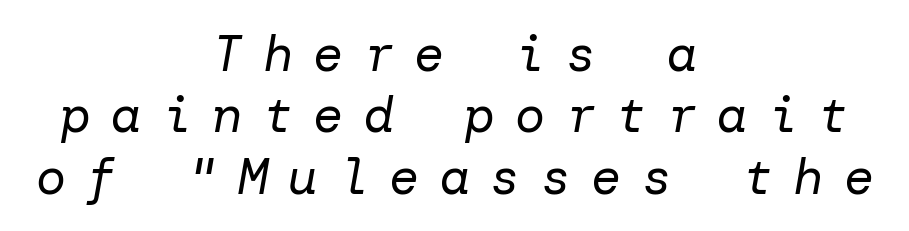
The image shows 50 px regular-weight type, italic (leaning right); set centered, line spacing 1.23x, unusually wide letter spacing (+0.41 em), not underlined; low stroke contrast and a medium x-height.
